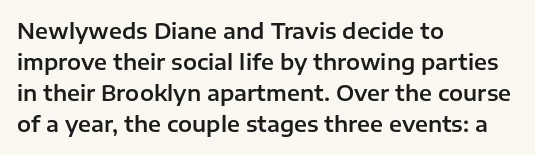
Q: Is the text italic (slanted)? A: No, it is upright.
Q: Is the text underlined? A: No.
Q: How is the paragraph aligned? A: Left-aligned.
Q: Is the spacing between letters normal or unusually wide? A: Normal.
Q: Is the spacing between lines tight, normal or loose? A: Normal.
